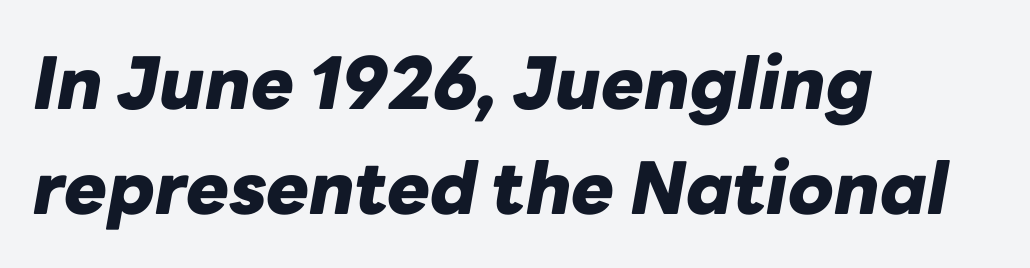
The image shows 72 px heavy type, italic (leaning right); set left-aligned, normal line spacing (1.46x), normal letter spacing, not underlined; low stroke contrast and a medium x-height.
